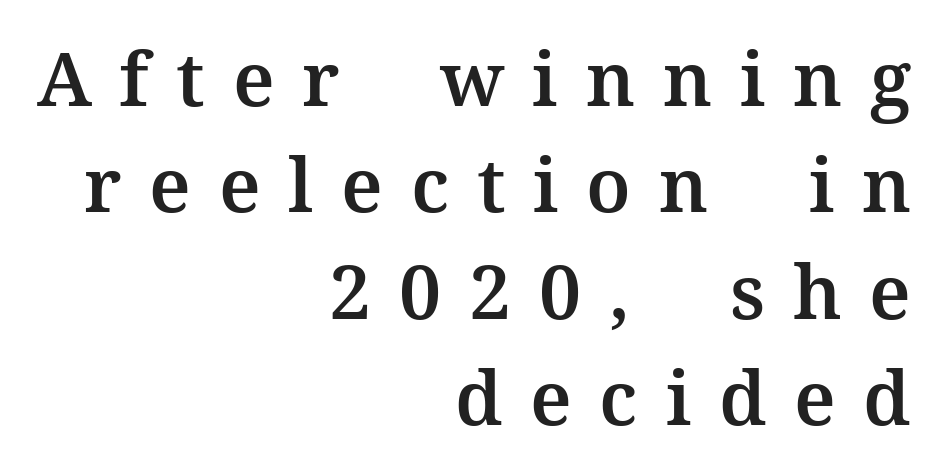
Q: Is the text italic (slanted)? A: No, it is upright.
Q: Is the typeface a serif or a sans-serif typeface? A: Serif.
Q: Is the text underlined? A: No.
Q: How is the paragraph aligned? A: Right-aligned.
Q: Is the spacing between letters normal or unusually wide? A: Unusually wide.
Q: Is the spacing between lines tight, normal or loose? A: Normal.
Q: Width (condensed, normal, or wide)? A: Normal.
Q: Stroke contrast? A: Medium.
Q: x-height? A: Medium.
Q: Monospaced? A: No.
